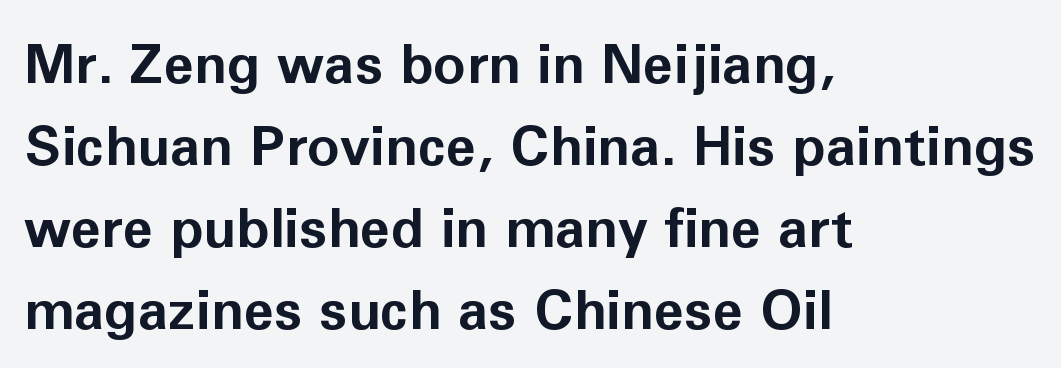
The image shows 55 px bold sans-serif type, upright; set left-aligned, normal line spacing (1.49x), normal letter spacing, not underlined; low stroke contrast and a medium x-height.
